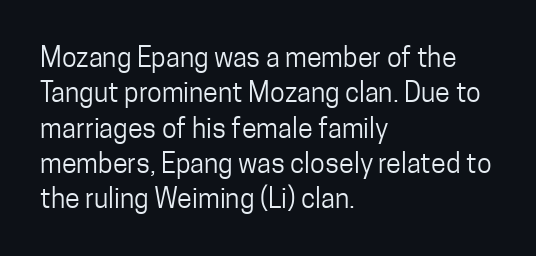
{"italic": "no", "bold": "no", "underline": "no", "align": "left", "line_spacing": "normal", "line_spacing_ratio": 1.31, "letter_spacing": "normal", "letter_spacing_em": 0.0, "glyph_px": 27}
